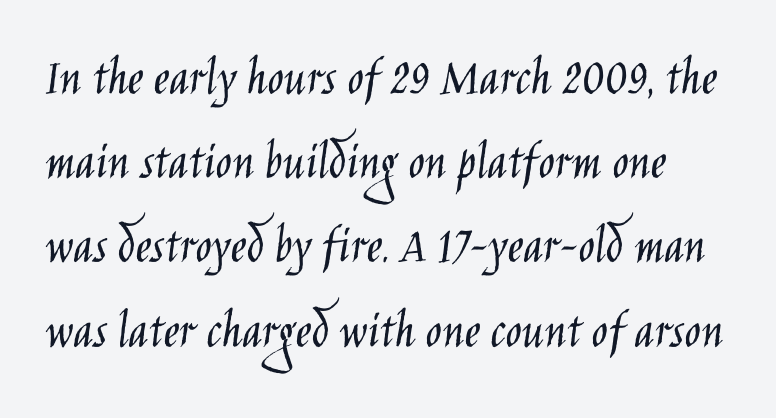
The image shows 54 px light, condensed sans-serif type; set normal line spacing (1.56x), normal letter spacing, not underlined; low stroke contrast and a large x-height.
